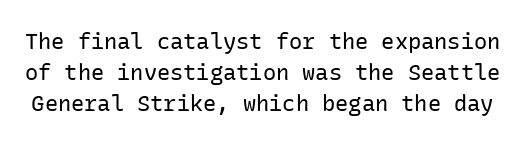
Q: Is the text bold? A: No.
Q: Is the text italic (slanted)? A: No, it is upright.
Q: Is the text underlined? A: No.
Q: Is the spacing between letters normal or unusually wide? A: Normal.
Q: Is the spacing between lines tight, normal or loose? A: Normal.
